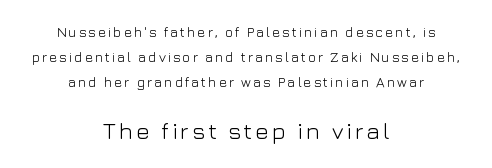
The image shows 23 px text type, upright; set centered, line spacing 1.77x, not underlined; the second (bottom) block is 1.64x larger.
